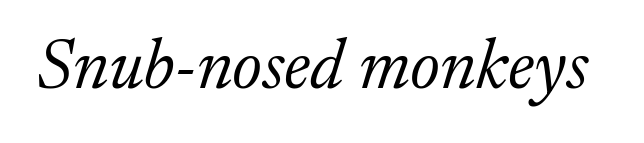
The image shows 70 px light serif type, italic (leaning right); set normal letter spacing, not underlined; low stroke contrast and a medium x-height.
